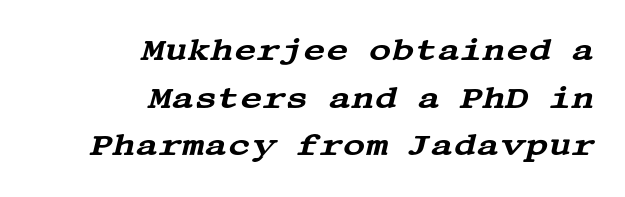
{"serif": "yes", "italic": "yes", "lean": "right", "slant_degrees": 13, "width": "wide", "stroke_contrast": "medium", "x_height": "large", "underline": "no", "align": "right", "line_spacing": "normal", "line_spacing_ratio": 1.54, "letter_spacing": "normal", "letter_spacing_em": 0.0, "glyph_px": 31}
